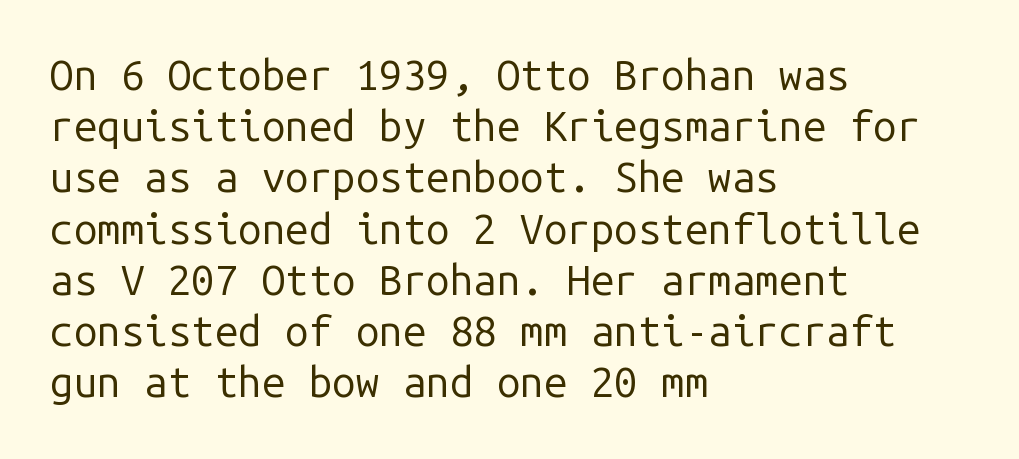
Q: Is the text bold? A: No.
Q: Is the text italic (slanted)? A: No, it is upright.
Q: Is the typeface a serif or a sans-serif typeface? A: Sans-serif.
Q: Is the text underlined? A: No.
Q: How is the paragraph aligned? A: Left-aligned.
Q: Is the spacing between letters normal or unusually wide? A: Normal.
Q: Width (condensed, normal, or wide)? A: Normal.
Q: Stroke contrast? A: Low.
Q: x-height? A: Medium.
Q: Monospaced? A: Yes.
